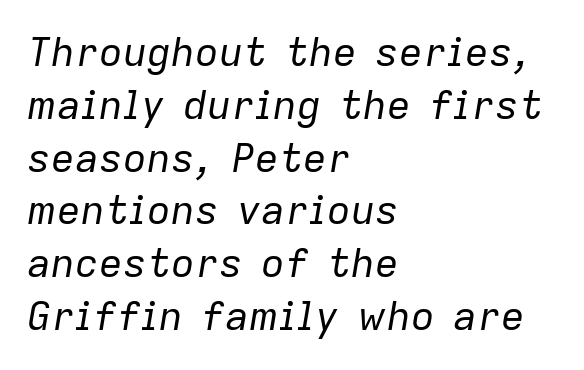
{"italic": "yes", "lean": "right", "slant_degrees": 9, "bold": "no", "weight": "regular", "width": "normal", "stroke_contrast": "low", "x_height": "medium", "monospaced": "no", "underline": "no", "align": "left", "line_spacing": "normal", "line_spacing_ratio": 1.32, "letter_spacing": "normal", "letter_spacing_em": 0.0, "glyph_px": 40}
